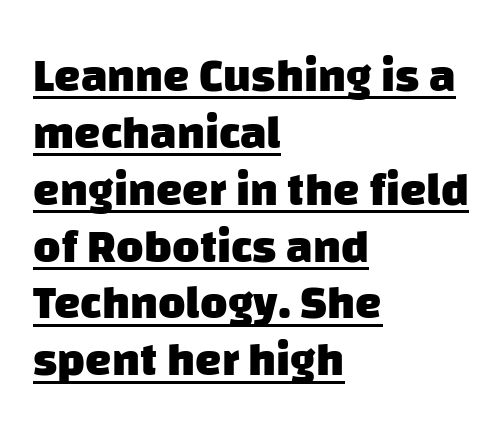
{"serif": "no", "bold": "yes", "weight": "heavy", "width": "normal", "stroke_contrast": "low", "x_height": "large", "monospaced": "no", "underline": "yes", "align": "left", "line_spacing_ratio": 1.21, "letter_spacing": "normal", "letter_spacing_em": 0.0, "glyph_px": 47}
